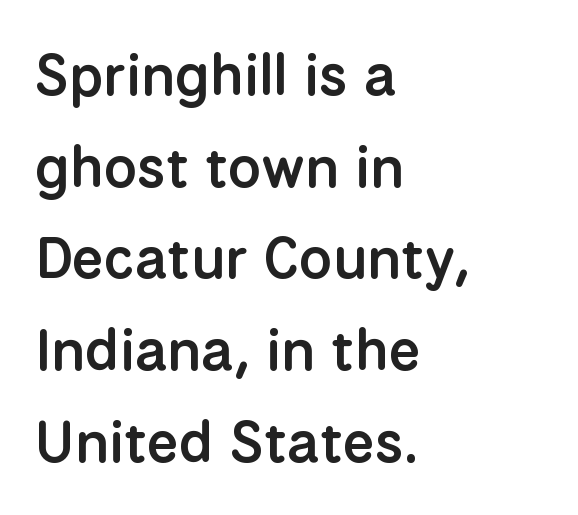
{"serif": "no", "italic": "no", "bold": "semi", "weight": "semibold", "width": "normal", "stroke_contrast": "low", "x_height": "medium", "monospaced": "no", "underline": "no", "align": "left", "line_spacing": "normal", "line_spacing_ratio": 1.58, "letter_spacing": "normal", "letter_spacing_em": 0.0, "glyph_px": 58}
